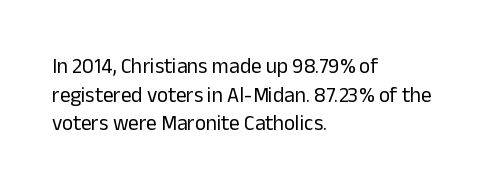
{"italic": "no", "bold": "no", "underline": "no", "align": "left", "line_spacing": "normal", "line_spacing_ratio": 1.36, "letter_spacing": "normal", "letter_spacing_em": 0.0, "glyph_px": 21}
